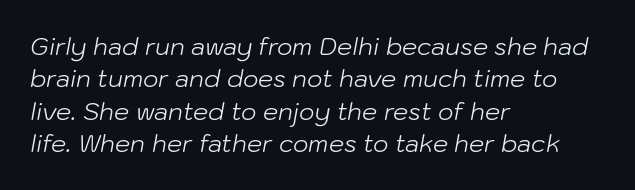
Q: Is the text bold? A: No.
Q: Is the text italic (slanted)? A: Yes, it leans right by about 10 degrees.
Q: Is the text underlined? A: No.
Q: How is the paragraph aligned? A: Left-aligned.
Q: Is the spacing between letters normal or unusually wide? A: Normal.
Q: Is the spacing between lines tight, normal or loose? A: Normal.
